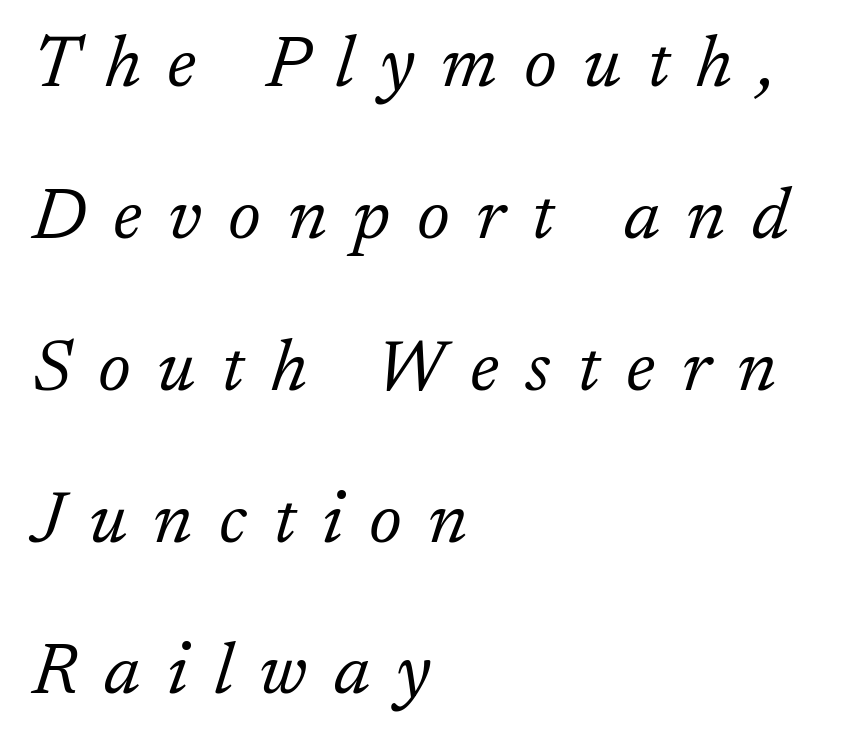
{"serif": "yes", "italic": "yes", "lean": "right", "slant_degrees": 17, "bold": "no", "weight": "light", "width": "normal", "stroke_contrast": "low", "x_height": "medium", "monospaced": "no", "underline": "no", "align": "left", "line_spacing": "loose", "line_spacing_ratio": 2.08, "letter_spacing": "wide", "letter_spacing_em": 0.36, "glyph_px": 73}
